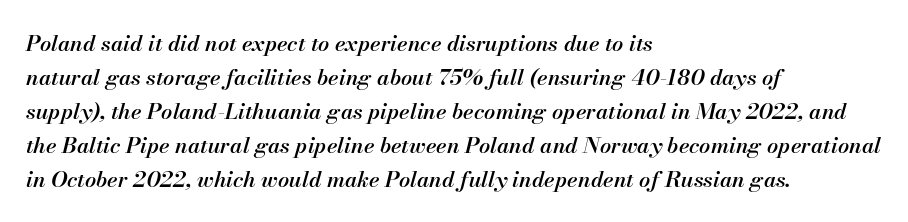
Unmarked baselines from the first word to the last. In terms of letterspacing, this is plain default setting. The letters are slanted; this is an italic face. Each line starts at the same left margin while the right side varies. Students, observe: this is what conventionally led text looks like. Set as a demibold, roughly 600 on the weight scale.
